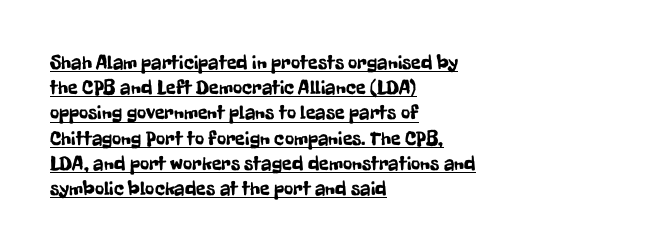
{"italic": "no", "underline": "yes", "align": "left", "line_spacing": "normal", "line_spacing_ratio": 1.26, "letter_spacing": "normal", "letter_spacing_em": 0.0, "glyph_px": 20}
